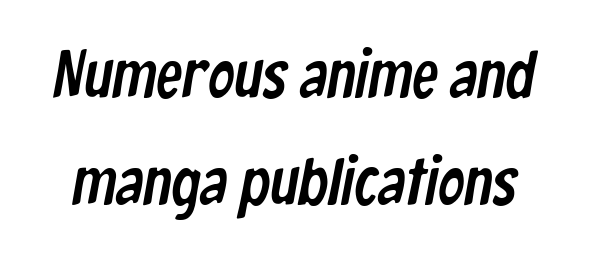
{"serif": "no", "width": "condensed", "stroke_contrast": "low", "x_height": "medium", "monospaced": "no", "underline": "no", "line_spacing": "normal", "line_spacing_ratio": 1.62, "letter_spacing": "normal", "letter_spacing_em": 0.0, "glyph_px": 66}
